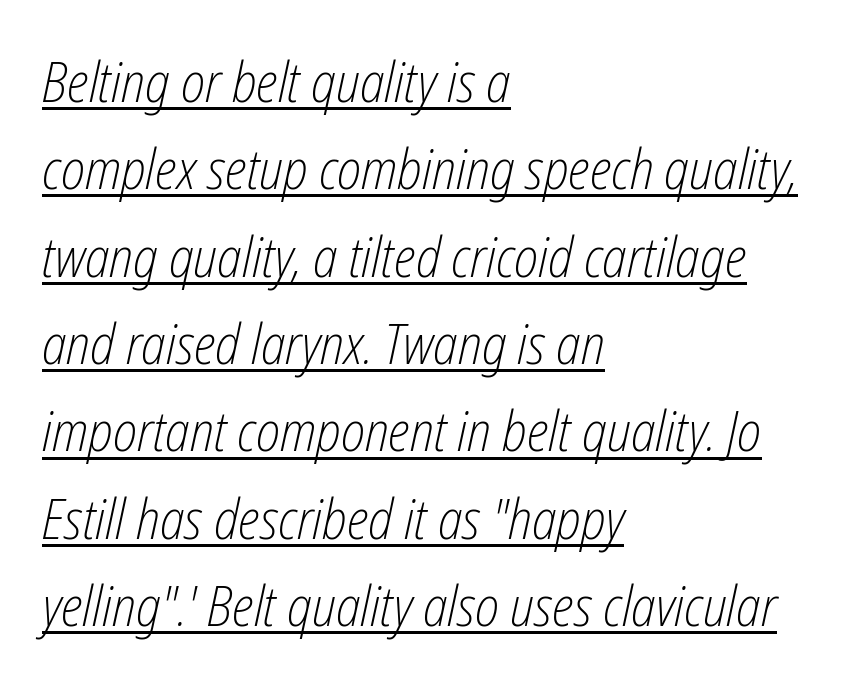
{"italic": "yes", "lean": "right", "slant_degrees": 12, "bold": "no", "weight": "light", "width": "condensed", "stroke_contrast": "low", "x_height": "medium", "monospaced": "no", "underline": "yes", "align": "left", "line_spacing": "normal", "line_spacing_ratio": 1.56, "letter_spacing": "normal", "letter_spacing_em": 0.0, "glyph_px": 56}
